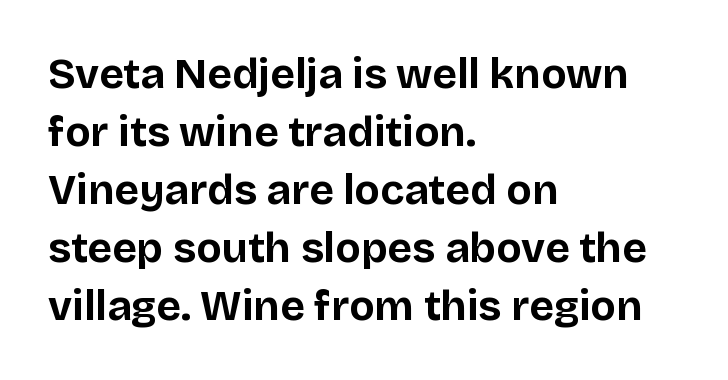
Q: Is the text bold? A: Yes.
Q: Is the text italic (slanted)? A: No, it is upright.
Q: Is the typeface a serif or a sans-serif typeface? A: Sans-serif.
Q: Is the text underlined? A: No.
Q: How is the paragraph aligned? A: Left-aligned.
Q: Is the spacing between letters normal or unusually wide? A: Normal.
Q: Is the spacing between lines tight, normal or loose? A: Normal.
Q: Width (condensed, normal, or wide)? A: Normal.
Q: Stroke contrast? A: Low.
Q: x-height? A: Large.
Q: Monospaced? A: No.
